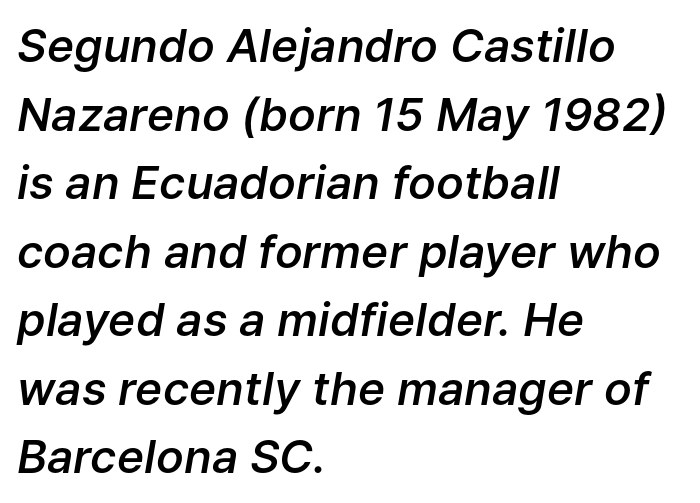
{"italic": "yes", "lean": "right", "slant_degrees": 9, "bold": "semi", "weight": "semibold", "width": "normal", "stroke_contrast": "low", "x_height": "medium", "monospaced": "no", "underline": "no", "align": "left", "line_spacing": "normal", "line_spacing_ratio": 1.49, "letter_spacing": "normal", "letter_spacing_em": 0.0, "glyph_px": 46}
